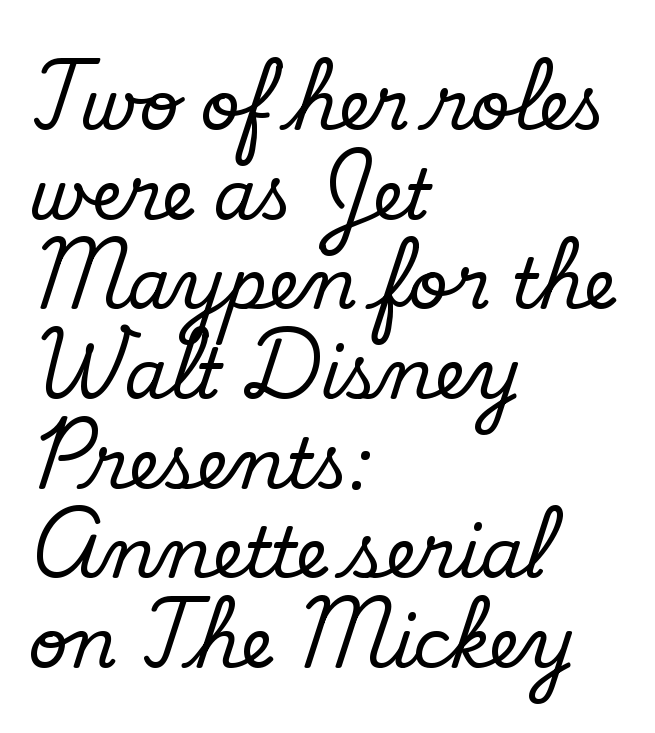
{"serif": "no", "bold": "no", "weight": "regular", "width": "normal", "stroke_contrast": "low", "x_height": "small", "monospaced": "no", "underline": "no", "align": "left", "line_spacing": "normal", "line_spacing_ratio": 1.3, "letter_spacing": "normal", "letter_spacing_em": 0.0, "glyph_px": 69}
